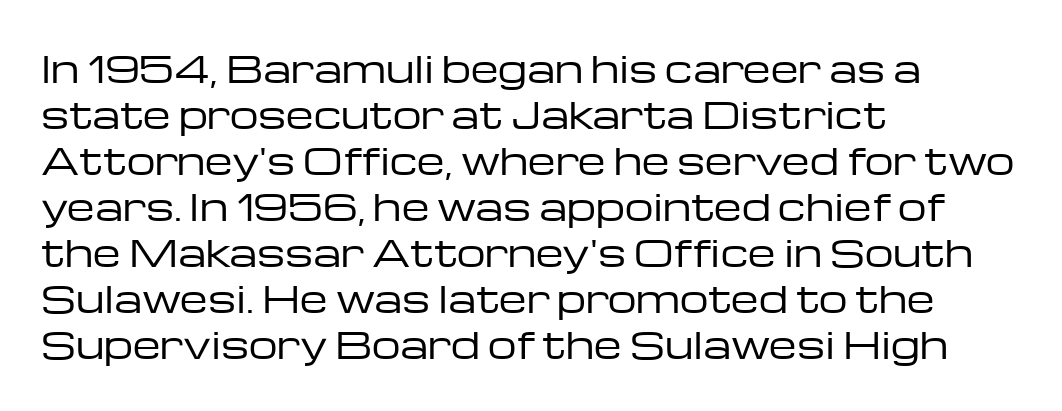
The image shows 36 px regular-weight, wide sans-serif type, upright; set left-aligned, normal line spacing (1.28x), normal letter spacing, not underlined; low stroke contrast and a medium x-height.
